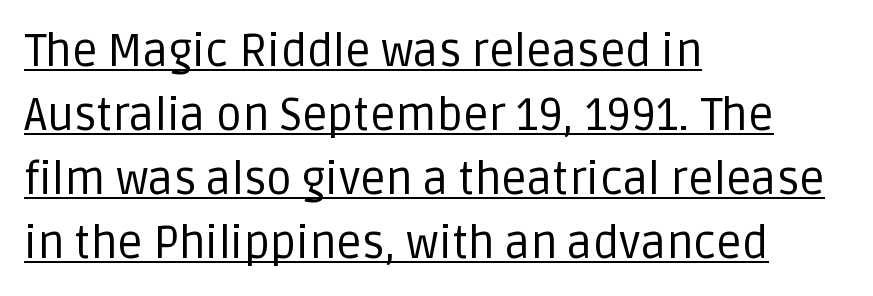
Q: Is the text bold? A: No.
Q: Is the text italic (slanted)? A: No, it is upright.
Q: Is the typeface a serif or a sans-serif typeface? A: Sans-serif.
Q: Is the text underlined? A: Yes.
Q: How is the paragraph aligned? A: Left-aligned.
Q: Is the spacing between letters normal or unusually wide? A: Normal.
Q: Is the spacing between lines tight, normal or loose? A: Normal.
Q: Width (condensed, normal, or wide)? A: Normal.
Q: Stroke contrast? A: Low.
Q: x-height? A: Large.
Q: Monospaced? A: No.
